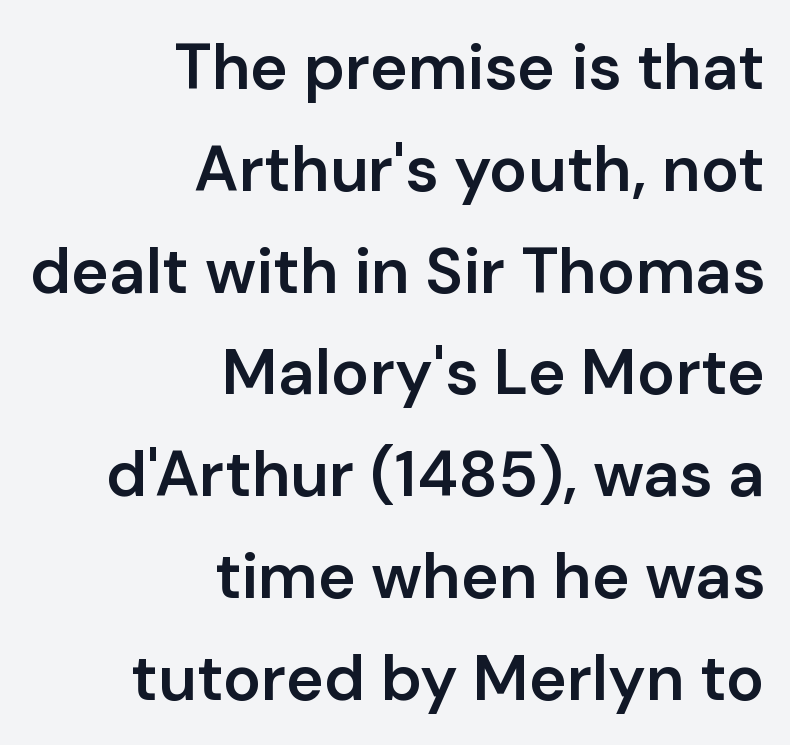
{"serif": "no", "italic": "no", "bold": "semi", "weight": "semibold", "width": "normal", "stroke_contrast": "low", "x_height": "medium", "monospaced": "no", "underline": "no", "align": "right", "line_spacing": "normal", "line_spacing_ratio": 1.59, "letter_spacing": "normal", "letter_spacing_em": 0.0, "glyph_px": 64}
